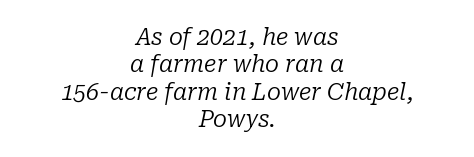
Q: Is the text bold? A: No.
Q: Is the text italic (slanted)? A: Yes, it leans right by about 10 degrees.
Q: Is the text underlined? A: No.
Q: How is the paragraph aligned? A: Centered.
Q: Is the spacing between letters normal or unusually wide? A: Normal.
